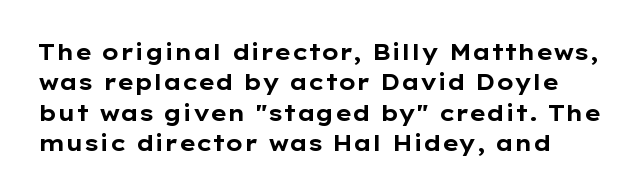
Q: Is the text bold? A: Yes.
Q: Is the text italic (slanted)? A: No, it is upright.
Q: Is the text underlined? A: No.
Q: Is the spacing between letters normal or unusually wide? A: Normal.
Q: Is the spacing between lines tight, normal or loose? A: Normal.
